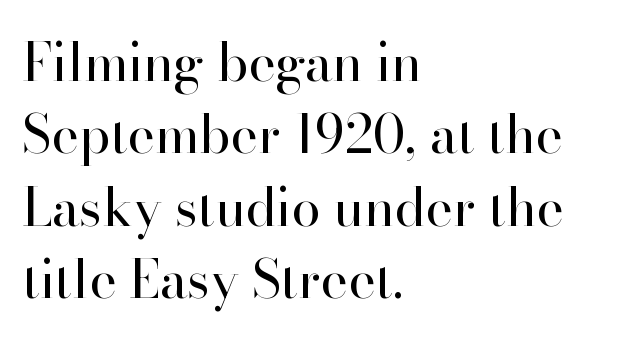
Q: Is the text bold? A: No.
Q: Is the text italic (slanted)? A: No, it is upright.
Q: Is the typeface a serif or a sans-serif typeface? A: Serif.
Q: Is the text underlined? A: No.
Q: How is the paragraph aligned? A: Left-aligned.
Q: Is the spacing between letters normal or unusually wide? A: Normal.
Q: Is the spacing between lines tight, normal or loose? A: Normal.
Q: Width (condensed, normal, or wide)? A: Normal.
Q: Stroke contrast? A: High.
Q: x-height? A: Small.
Q: Monospaced? A: No.
